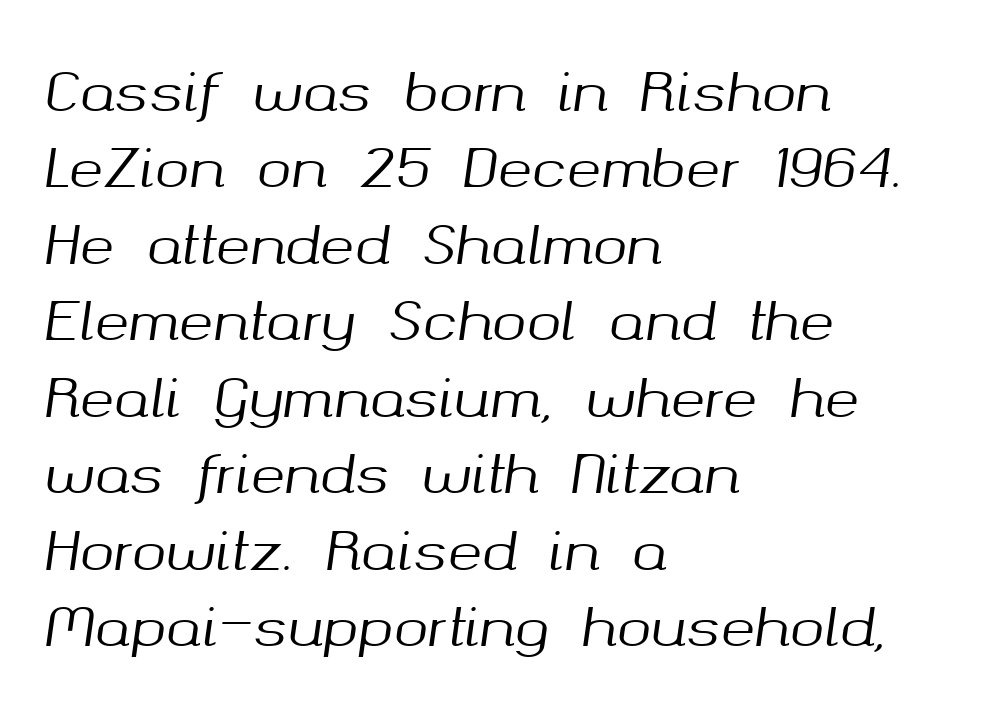
Q: Is the text italic (slanted)? A: Yes, it leans right by about 8 degrees.
Q: Is the text underlined? A: No.
Q: How is the paragraph aligned? A: Left-aligned.
Q: Is the spacing between letters normal or unusually wide? A: Normal.
Q: Is the spacing between lines tight, normal or loose? A: Normal.
Q: Width (condensed, normal, or wide)? A: Normal.
Q: Stroke contrast? A: Medium.
Q: x-height? A: Medium.
Q: Monospaced? A: No.
